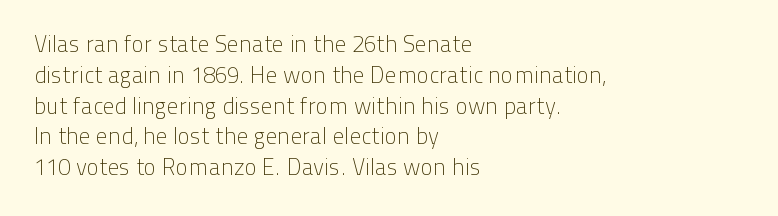
{"italic": "no", "bold": "no", "underline": "no", "align": "left", "line_spacing": "normal", "line_spacing_ratio": 1.34, "letter_spacing": "normal", "letter_spacing_em": 0.0, "glyph_px": 23}
